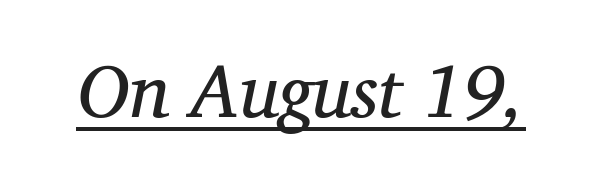
The image shows 74 px regular-weight serif type, italic (leaning right); set normal letter spacing, underlined; medium stroke contrast and a medium x-height.
